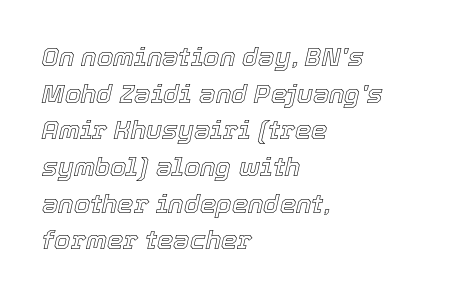
{"italic": "yes", "lean": "right", "slant_degrees": 12, "underline": "no", "align": "left", "line_spacing": "normal", "line_spacing_ratio": 1.41, "letter_spacing": "normal", "letter_spacing_em": 0.0, "glyph_px": 26}
